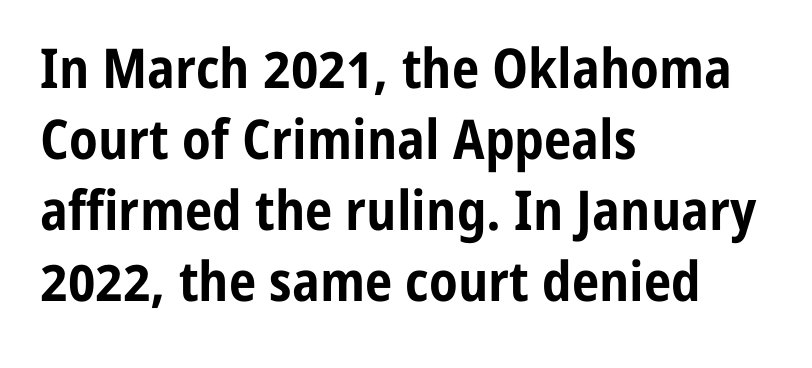
{"serif": "no", "italic": "no", "bold": "yes", "weight": "bold", "width": "condensed", "stroke_contrast": "low", "x_height": "medium", "monospaced": "no", "underline": "no", "align": "left", "line_spacing": "normal", "line_spacing_ratio": 1.29, "letter_spacing": "normal", "letter_spacing_em": 0.0, "glyph_px": 55}
